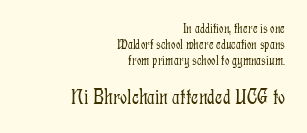
{"italic": "no", "bold": "no", "underline": "no", "align": "right", "line_spacing": "tight", "line_spacing_ratio": 1.13, "letter_spacing": "normal", "letter_spacing_em": 0.0, "larger_block": "second", "size_ratio": 1.57, "glyph_px": 22}
